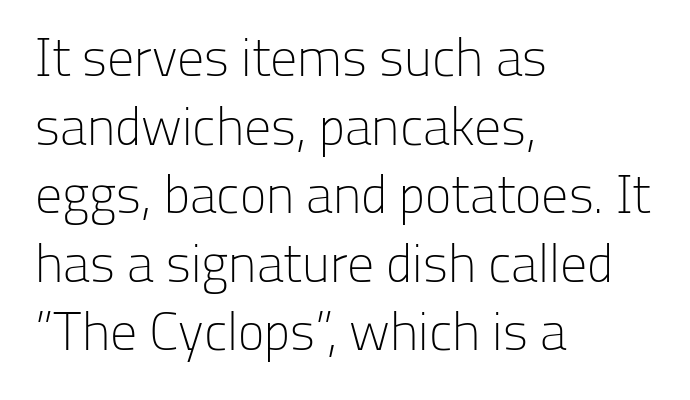
Q: Is the text bold? A: No.
Q: Is the text italic (slanted)? A: No, it is upright.
Q: Is the typeface a serif or a sans-serif typeface? A: Sans-serif.
Q: Is the text underlined? A: No.
Q: How is the paragraph aligned? A: Left-aligned.
Q: Is the spacing between letters normal or unusually wide? A: Normal.
Q: Is the spacing between lines tight, normal or loose? A: Normal.
Q: Width (condensed, normal, or wide)? A: Normal.
Q: Stroke contrast? A: Low.
Q: x-height? A: Medium.
Q: Monospaced? A: No.
